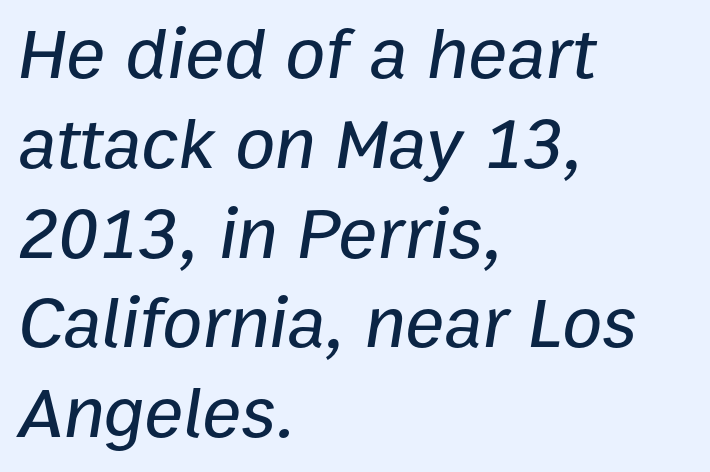
Q: Is the text italic (slanted)? A: Yes, it leans right by about 9 degrees.
Q: Is the text underlined? A: No.
Q: How is the paragraph aligned? A: Left-aligned.
Q: Is the spacing between letters normal or unusually wide? A: Normal.
Q: Width (condensed, normal, or wide)? A: Normal.
Q: Stroke contrast? A: Low.
Q: x-height? A: Medium.
Q: Monospaced? A: No.
